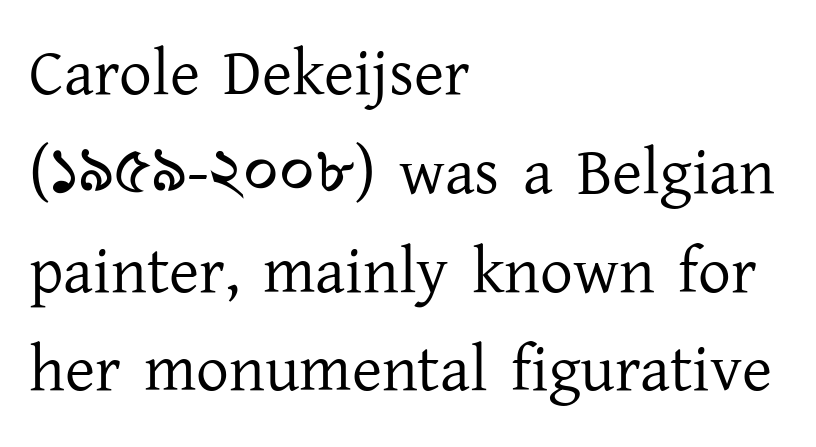
The image shows 65 px regular-weight serif type, upright; set left-aligned, normal line spacing (1.52x), normal letter spacing, not underlined; low stroke contrast and a medium x-height.
